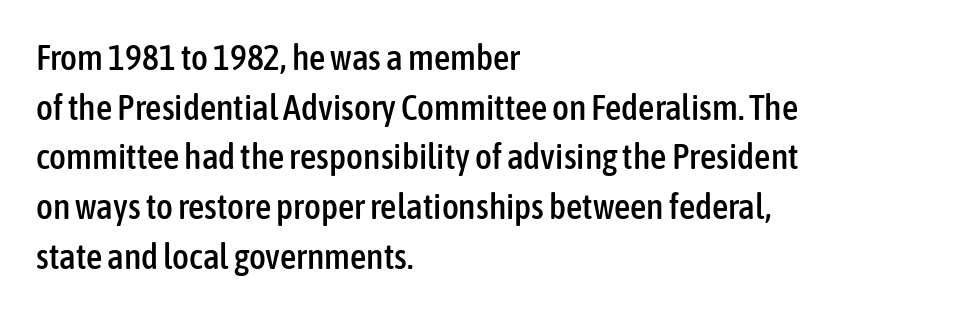
Leftover space on each line is placed entirely after the last word. The line-height multiplier appears to be the usual default. Nothing unusual about the tracking: characters are spaced as the font intends. This sample has the flowing, uneven cadence of proportional lettering. The glyphs are unaccompanied by any horizontal stroke below them.
